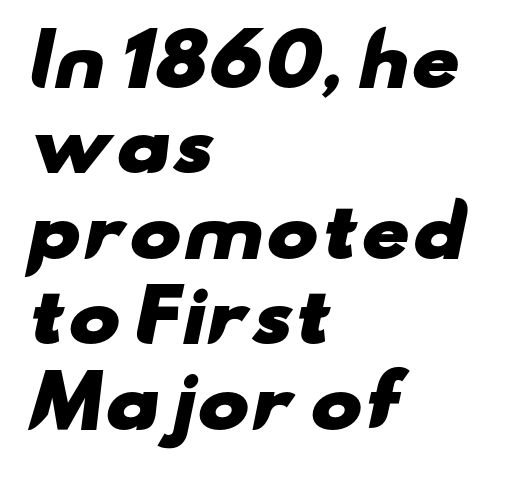
The image shows 70 px heavy, wide sans-serif type; set left-aligned, line spacing 1.22x, normal letter spacing, not underlined; low stroke contrast and a small x-height.
